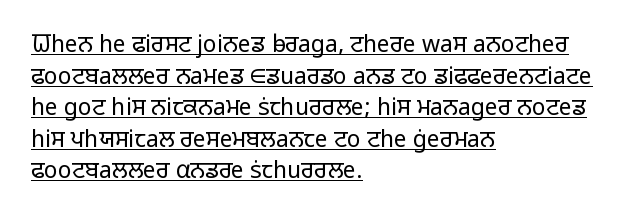
The image shows 23 px text type, upright; set left-aligned, normal line spacing (1.37x), normal letter spacing, underlined.
